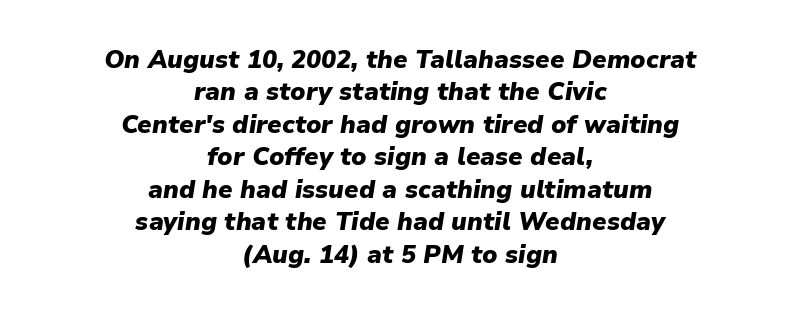
Q: Is the text bold? A: Yes.
Q: Is the text italic (slanted)? A: Yes, it leans right by about 9 degrees.
Q: Is the text underlined? A: No.
Q: How is the paragraph aligned? A: Centered.
Q: Is the spacing between letters normal or unusually wide? A: Normal.
Q: Is the spacing between lines tight, normal or loose? A: Normal.
